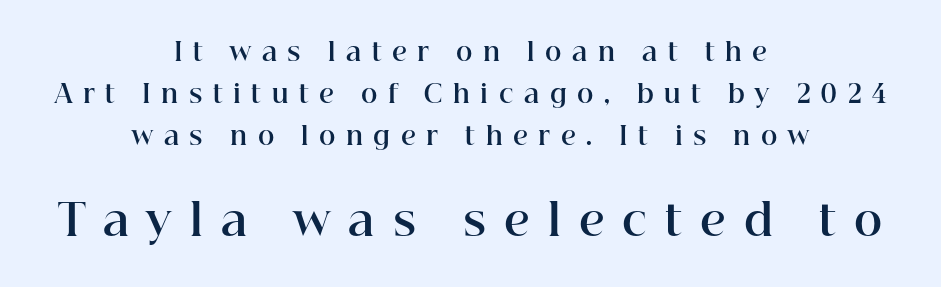
{"serif": "yes", "italic": "no", "bold": "yes", "weight": "bold", "width": "normal", "stroke_contrast": "high", "x_height": "medium", "monospaced": "no", "underline": "no", "align": "center", "line_spacing": "normal", "line_spacing_ratio": 1.68, "letter_spacing": "wide", "letter_spacing_em": 0.42, "larger_block": "second", "size_ratio": 1.72, "glyph_px": 43}
